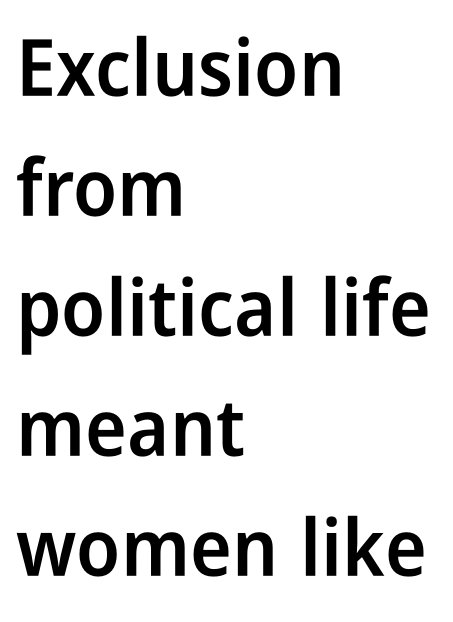
Q: Is the text bold? A: Semi-bold.
Q: Is the text italic (slanted)? A: No, it is upright.
Q: Is the typeface a serif or a sans-serif typeface? A: Sans-serif.
Q: Is the text underlined? A: No.
Q: How is the paragraph aligned? A: Left-aligned.
Q: Is the spacing between letters normal or unusually wide? A: Normal.
Q: Is the spacing between lines tight, normal or loose? A: Normal.
Q: Width (condensed, normal, or wide)? A: Condensed.
Q: Stroke contrast? A: Low.
Q: x-height? A: Medium.
Q: Monospaced? A: No.
